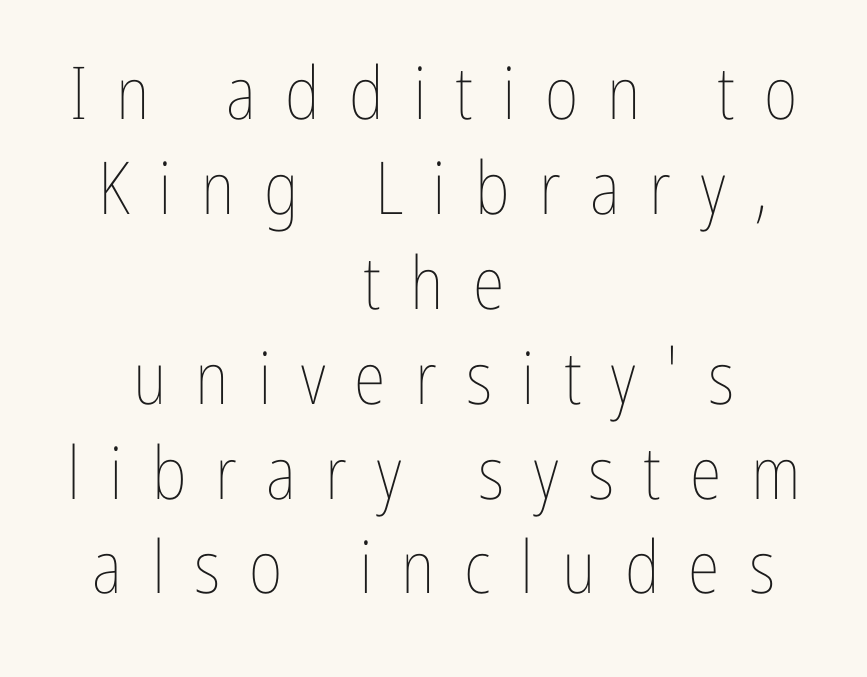
{"italic": "no", "bold": "no", "weight": "thin", "width": "condensed", "stroke_contrast": "low", "x_height": "medium", "monospaced": "no", "underline": "no", "align": "center", "line_spacing": "normal", "line_spacing_ratio": 1.3, "letter_spacing": "wide", "letter_spacing_em": 0.4, "glyph_px": 73}
